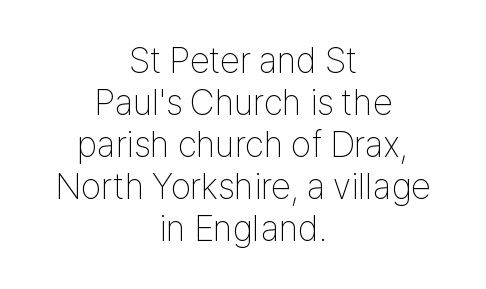
In terms of letterspacing, this is plain default setting. It's the straight-up-and-down kind of type. The lines in this sample share a center point and differ in where they start and stop. This rendering features lettering with no underline. These glyphs show unthickened strokes, regular width or finer.
